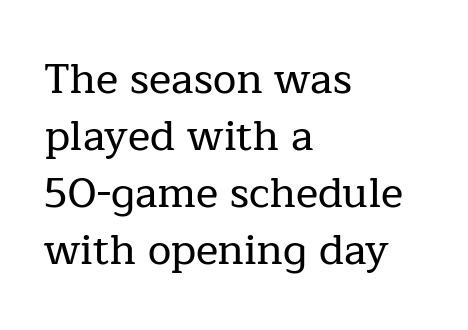
Q: Is the text italic (slanted)? A: No, it is upright.
Q: Is the typeface a serif or a sans-serif typeface? A: Serif.
Q: Is the text underlined? A: No.
Q: How is the paragraph aligned? A: Left-aligned.
Q: Is the spacing between letters normal or unusually wide? A: Normal.
Q: Is the spacing between lines tight, normal or loose? A: Normal.
Q: Width (condensed, normal, or wide)? A: Normal.
Q: Stroke contrast? A: Low.
Q: x-height? A: Medium.
Q: Monospaced? A: No.
